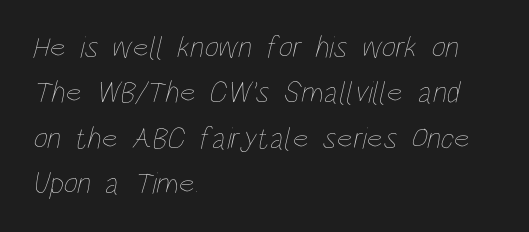
The image shows 31 px thin, condensed type; set left-aligned, normal line spacing (1.46x), normal letter spacing, not underlined; low stroke contrast and a large x-height.
